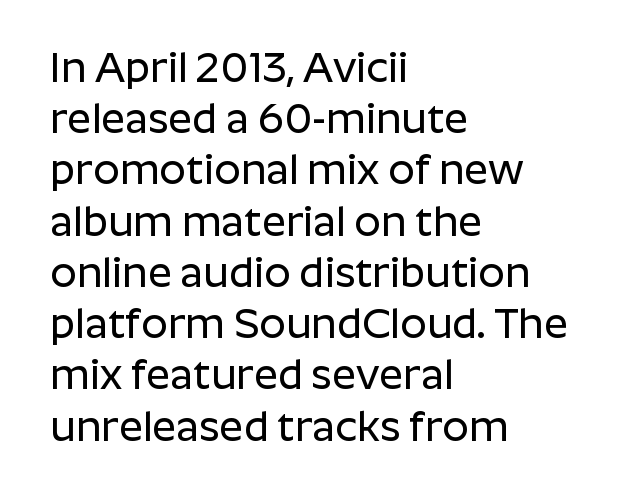
Q: Is the text italic (slanted)? A: No, it is upright.
Q: Is the typeface a serif or a sans-serif typeface? A: Sans-serif.
Q: Is the text underlined? A: No.
Q: How is the paragraph aligned? A: Left-aligned.
Q: Is the spacing between letters normal or unusually wide? A: Normal.
Q: Width (condensed, normal, or wide)? A: Normal.
Q: Stroke contrast? A: Low.
Q: x-height? A: Medium.
Q: Monospaced? A: No.
